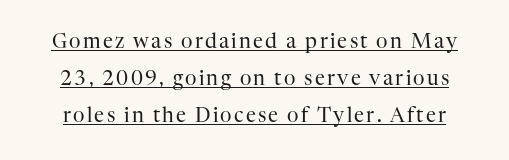
Q: Is the text bold? A: No.
Q: Is the text italic (slanted)? A: No, it is upright.
Q: Is the text underlined? A: Yes.
